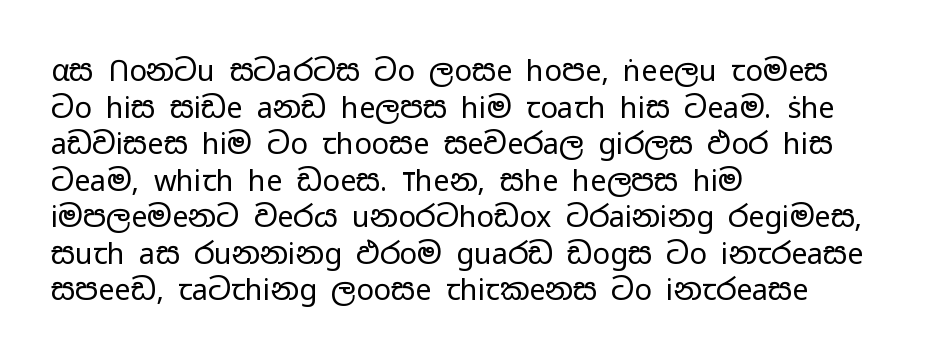
In CSS terms this would be text-align: left. The tracking reads as untouched default to a designer's eye. Serif or sans? Sans — the stroke terminals are bare. Counters stay open thanks to moderate or lighter strokes. These lines are rendered in a variable-pitch font.
